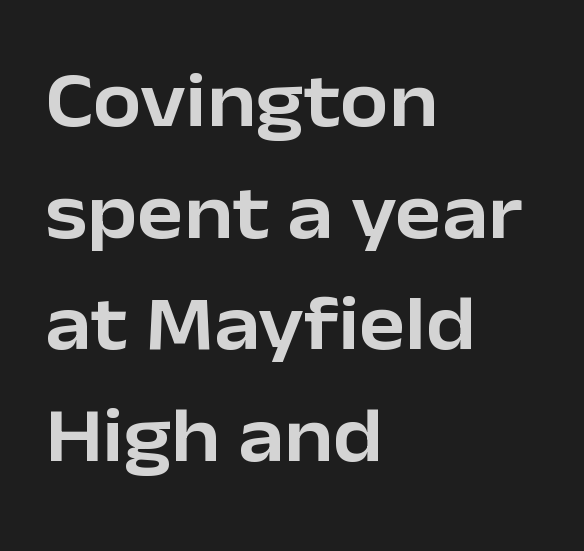
Look at the bottom of the vertical strokes: they stop flat, with no serifs. Alignment: flush left. This sample uses an upright cut, with every glyph sitting square on the baseline. A typesetter would call this zero additional tracking.
